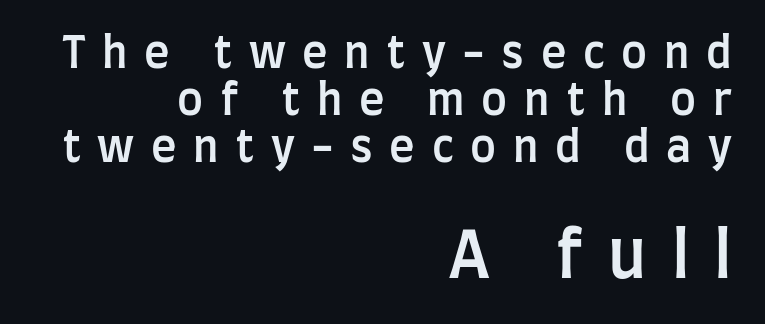
The sample has been set in demibold, a notch under bold. If you squint, the bottom block still reads clearly — it's the larger of the two. The paragraph has a hard right edge and a soft left edge. The passage shown is not underscored anywhere. Italic: no, the glyphs are upright roman.
